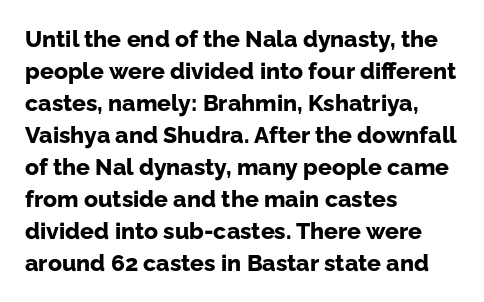
{"italic": "no", "bold": "yes", "underline": "no", "align": "left", "line_spacing": "normal", "line_spacing_ratio": 1.39, "letter_spacing": "normal", "letter_spacing_em": 0.0, "glyph_px": 23}
